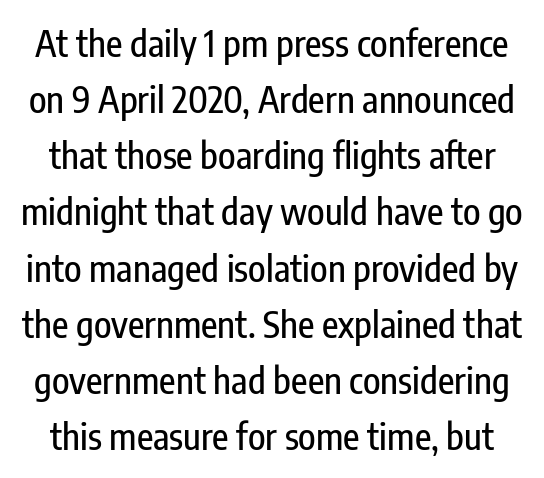
{"serif": "no", "italic": "no", "width": "condensed", "stroke_contrast": "low", "x_height": "medium", "monospaced": "no", "underline": "no", "line_spacing": "normal", "line_spacing_ratio": 1.56, "letter_spacing": "normal", "letter_spacing_em": 0.0, "glyph_px": 36}
